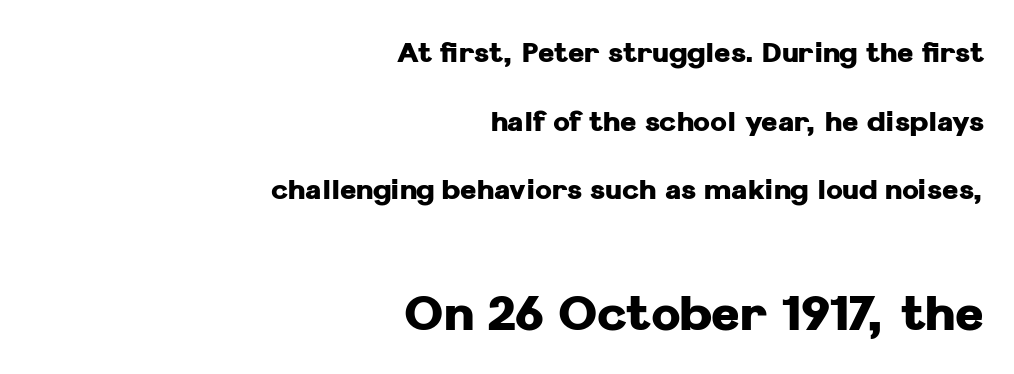
{"serif": "no", "italic": "no", "bold": "yes", "weight": "heavy", "width": "normal", "stroke_contrast": "low", "x_height": "medium", "monospaced": "no", "underline": "no", "align": "right", "line_spacing": "loose", "line_spacing_ratio": 2.45, "letter_spacing": "normal", "letter_spacing_em": 0.0, "larger_block": "second", "size_ratio": 1.75, "glyph_px": 49}
